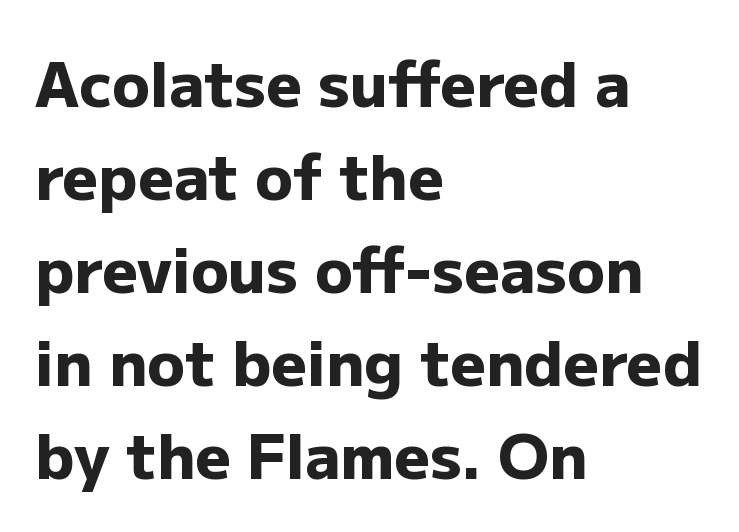
The baseline area is clear. Stroke terminals: plain, sans-serif. These lines are set flush left with a ragged right edge. Default kerning and tracking; the words read as compact shapes. Students, observe: this is what conventionally led text looks like.
